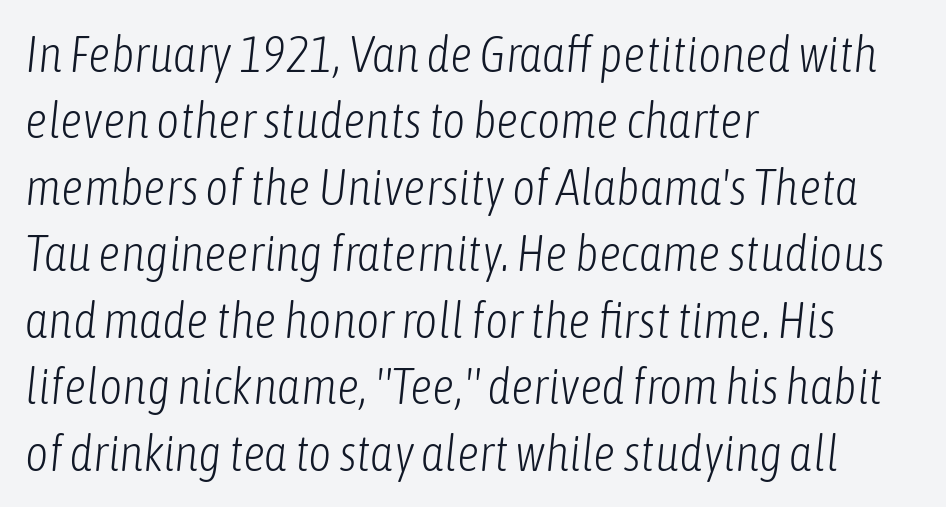
Vertical spacing — default. The lines in this sample share a left origin and differ only in where they stop. Honestly, there is no underline to notice here at all. The font is comparable to plain body text, perhaps lighter. These lines are rendered in a variable-pitch font. You can tell it's italic because the verticals aren't actually vertical.
